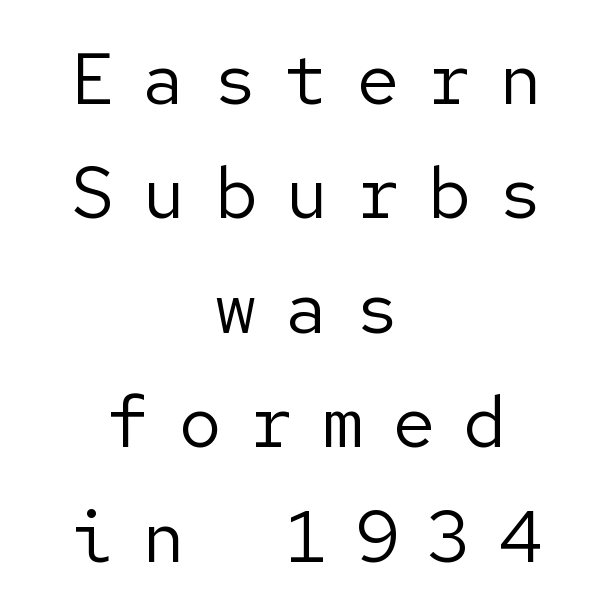
{"serif": "no", "italic": "no", "bold": "no", "weight": "regular", "width": "normal", "stroke_contrast": "low", "x_height": "medium", "underline": "no", "align": "center", "line_spacing": "normal", "line_spacing_ratio": 1.59, "letter_spacing": "wide", "letter_spacing_em": 0.39, "glyph_px": 72}
